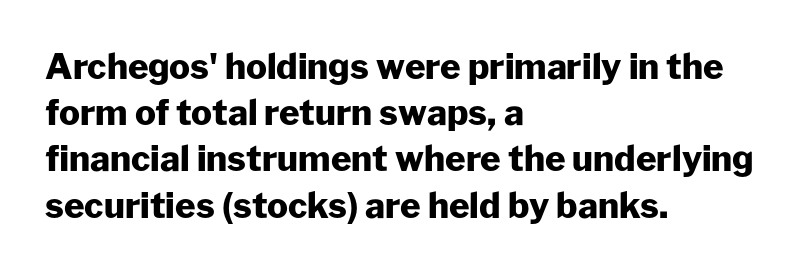
{"serif": "no", "italic": "no", "bold": "yes", "weight": "heavy", "width": "normal", "stroke_contrast": "low", "x_height": "medium", "monospaced": "no", "underline": "no", "align": "left", "line_spacing": "normal", "line_spacing_ratio": 1.32, "letter_spacing": "normal", "letter_spacing_em": 0.0, "glyph_px": 35}
